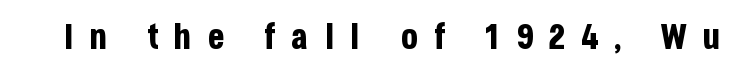
The image shows 35 px bold, condensed sans-serif type, upright; set unusually wide letter spacing (+0.45 em), not underlined; low stroke contrast and a large x-height.
